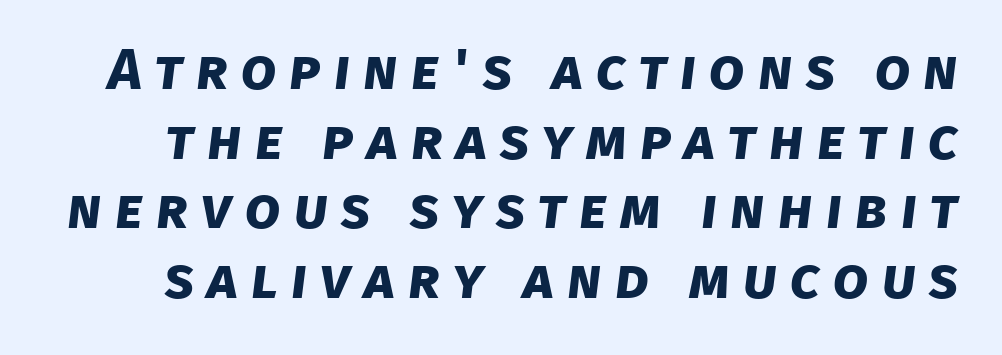
Q: Is the text bold? A: Yes.
Q: Is the typeface a serif or a sans-serif typeface? A: Sans-serif.
Q: Is the text underlined? A: No.
Q: Is the spacing between letters normal or unusually wide? A: Unusually wide.
Q: Width (condensed, normal, or wide)? A: Normal.
Q: Stroke contrast? A: Low.
Q: x-height? A: Large.
Q: Monospaced? A: No.
